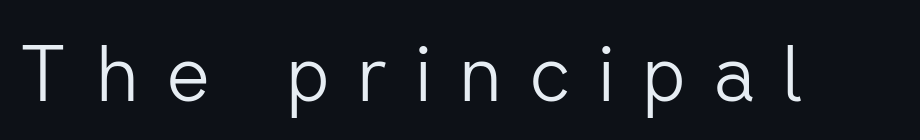
{"serif": "no", "italic": "no", "bold": "no", "weight": "light", "width": "normal", "stroke_contrast": "low", "x_height": "medium", "monospaced": "no", "underline": "no", "letter_spacing": "wide", "letter_spacing_em": 0.35, "glyph_px": 77}
